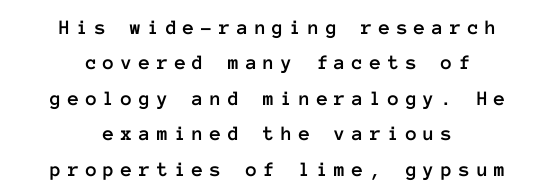
{"italic": "no", "underline": "no", "align": "center", "line_spacing": "normal", "line_spacing_ratio": 1.69, "letter_spacing": "wide", "letter_spacing_em": 0.3, "glyph_px": 21}
